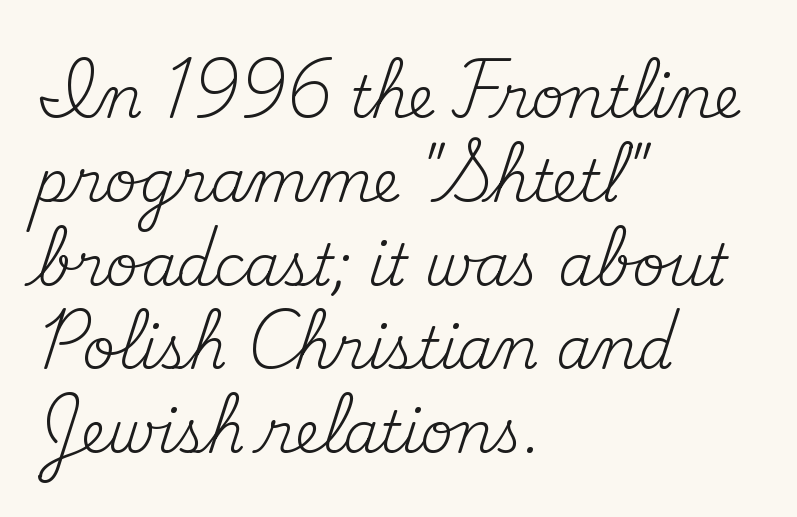
Q: Is the text bold? A: No.
Q: Is the text italic (slanted)? A: Yes.
Q: Is the typeface a serif or a sans-serif typeface? A: Serif.
Q: Is the text underlined? A: No.
Q: How is the paragraph aligned? A: Left-aligned.
Q: Is the spacing between letters normal or unusually wide? A: Normal.
Q: Is the spacing between lines tight, normal or loose? A: Normal.
Q: Width (condensed, normal, or wide)? A: Normal.
Q: Stroke contrast? A: Medium.
Q: x-height? A: Small.
Q: Monospaced? A: No.
